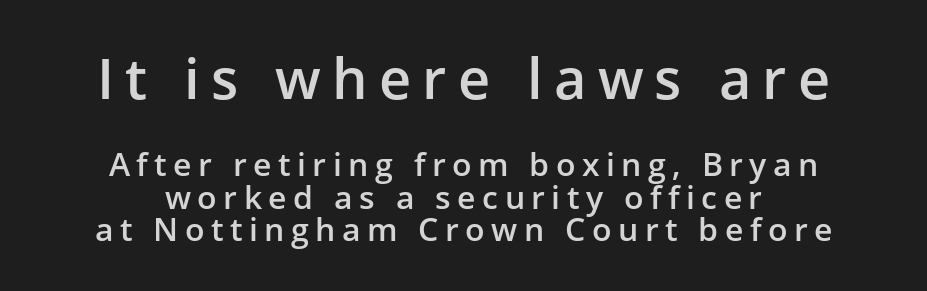
A typesetter would label this face a sans. Vertical spacing — tight. Substantial extra tracking has been applied to these lines. This sample has the flowing, uneven cadence of proportional lettering.
